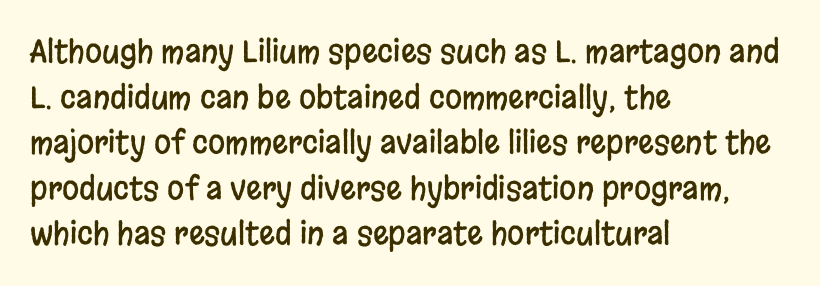
Q: Is the text italic (slanted)? A: No, it is upright.
Q: Is the typeface a serif or a sans-serif typeface? A: Sans-serif.
Q: Is the text underlined? A: No.
Q: How is the paragraph aligned? A: Left-aligned.
Q: Is the spacing between letters normal or unusually wide? A: Normal.
Q: Is the spacing between lines tight, normal or loose? A: Normal.
Q: Width (condensed, normal, or wide)? A: Condensed.
Q: Stroke contrast? A: Low.
Q: x-height? A: Large.
Q: Monospaced? A: No.
